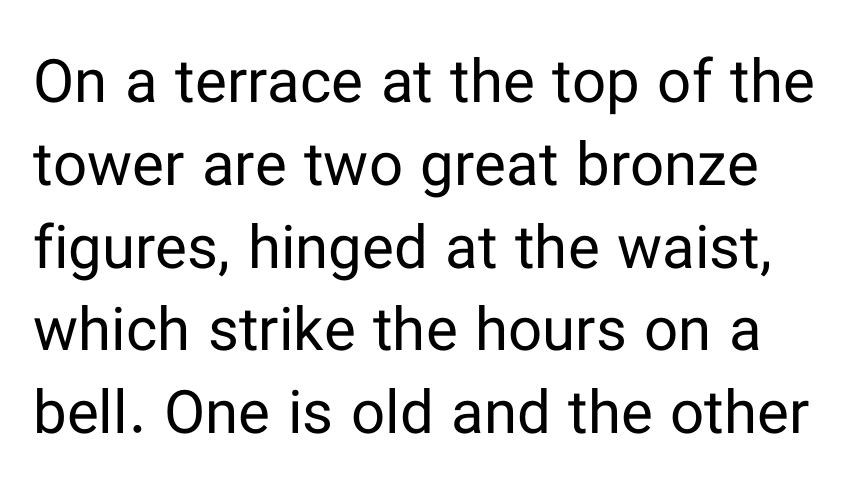
{"serif": "no", "italic": "no", "bold": "no", "weight": "regular", "width": "normal", "stroke_contrast": "low", "x_height": "medium", "monospaced": "no", "underline": "no", "line_spacing": "normal", "line_spacing_ratio": 1.38, "letter_spacing": "normal", "letter_spacing_em": 0.0, "glyph_px": 60}
